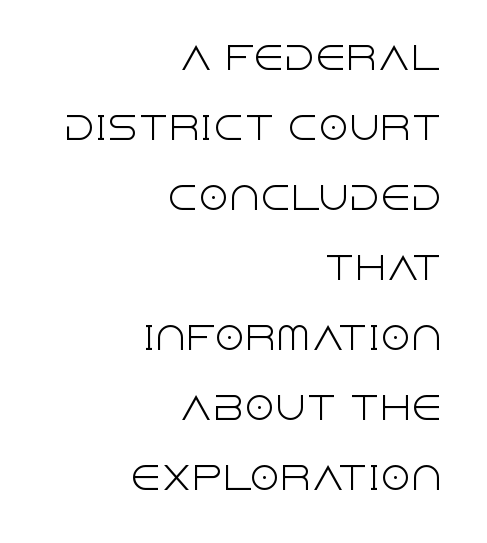
{"serif": "no", "italic": "no", "bold": "no", "weight": "light", "width": "normal", "x_height": "large", "monospaced": "no", "underline": "no", "align": "right", "line_spacing": "loose", "line_spacing_ratio": 2.26, "letter_spacing": "normal", "letter_spacing_em": 0.0, "glyph_px": 31}
